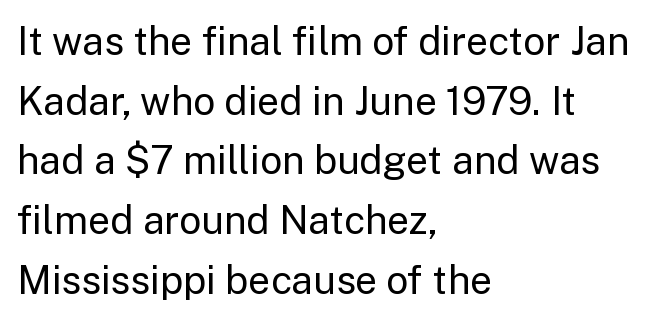
The image shows 39 px regular-weight sans-serif type, upright; set left-aligned, normal line spacing (1.53x), normal letter spacing, not underlined; low stroke contrast and a medium x-height.
